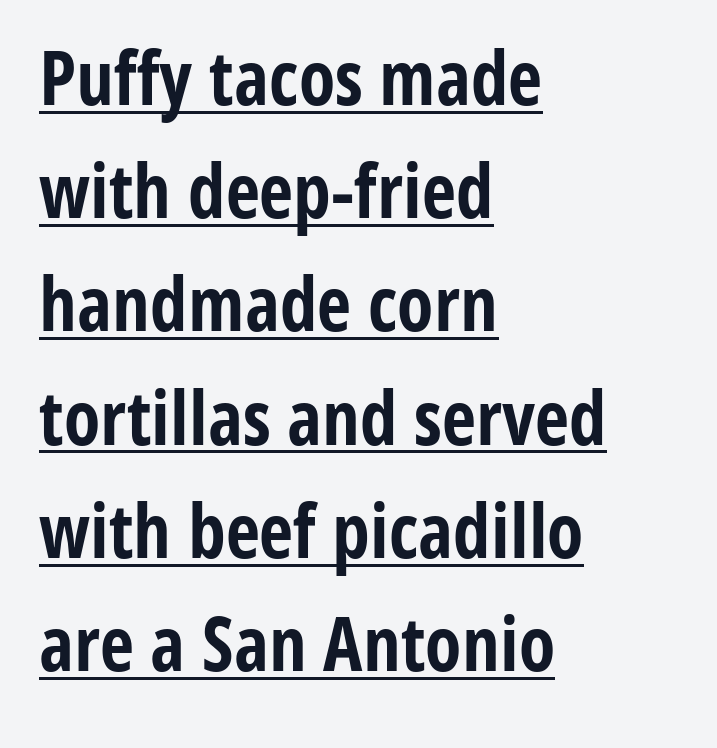
{"serif": "no", "italic": "no", "bold": "yes", "weight": "bold", "width": "condensed", "stroke_contrast": "low", "x_height": "medium", "monospaced": "no", "underline": "yes", "align": "left", "line_spacing": "normal", "line_spacing_ratio": 1.51, "letter_spacing": "normal", "letter_spacing_em": 0.0, "glyph_px": 75}
